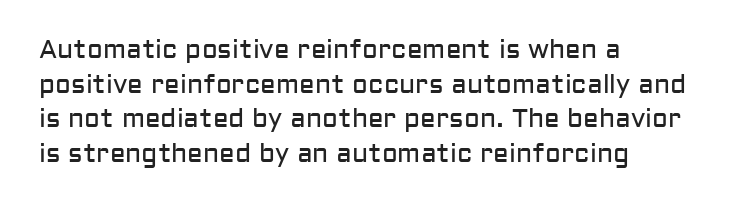
No chunkiness to these letters — they're not bold. A classic flush-left, rag-right setting is used for this passage. One glance says typical: line gaps are just what's usual. The letters sit at their default tracking, neither squeezed nor spread.
